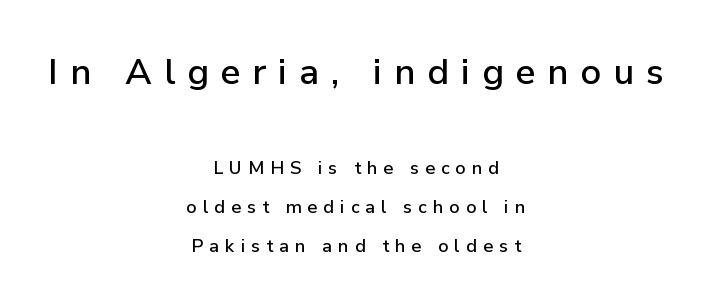
Q: Is the text italic (slanted)? A: No, it is upright.
Q: Is the typeface a serif or a sans-serif typeface? A: Sans-serif.
Q: Is the text underlined? A: No.
Q: How is the paragraph aligned? A: Centered.
Q: Is the spacing between letters normal or unusually wide? A: Unusually wide.
Q: Is the spacing between lines tight, normal or loose? A: Loose.
Q: Which block of text is set in a larger size, the first (top) or the second (bottom)? A: The first (top) one.
Q: Width (condensed, normal, or wide)? A: Normal.
Q: Stroke contrast? A: Low.
Q: x-height? A: Medium.
Q: Monospaced? A: No.
